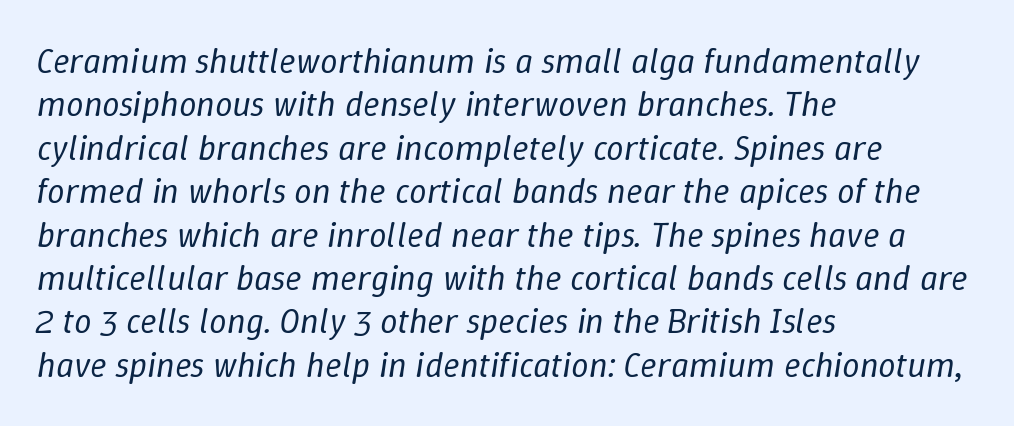
The image shows 35 px regular-weight type, italic (leaning right); set left-aligned, line spacing 1.24x, normal letter spacing, not underlined; low stroke contrast and a medium x-height.
